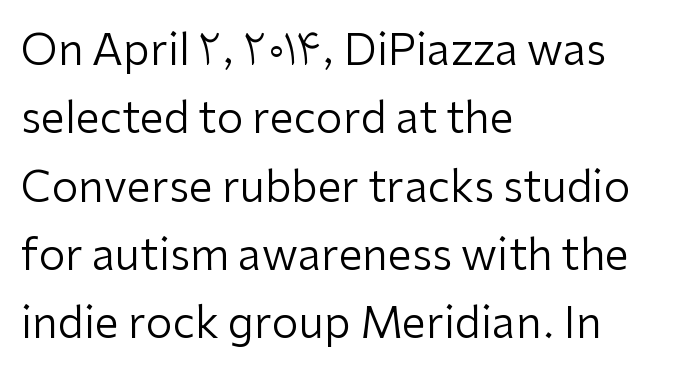
Q: Is the text bold? A: No.
Q: Is the text italic (slanted)? A: No, it is upright.
Q: Is the typeface a serif or a sans-serif typeface? A: Sans-serif.
Q: Is the text underlined? A: No.
Q: How is the paragraph aligned? A: Left-aligned.
Q: Is the spacing between letters normal or unusually wide? A: Normal.
Q: Is the spacing between lines tight, normal or loose? A: Normal.
Q: Width (condensed, normal, or wide)? A: Normal.
Q: Stroke contrast? A: Low.
Q: x-height? A: Medium.
Q: Monospaced? A: No.
